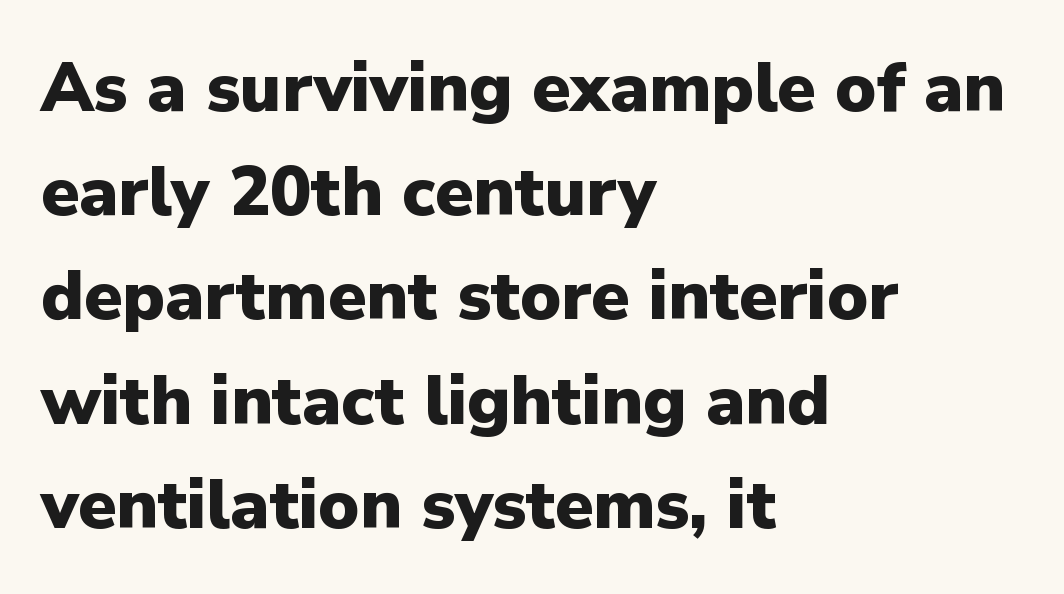
Q: Is the text bold? A: Yes.
Q: Is the text italic (slanted)? A: No, it is upright.
Q: Is the typeface a serif or a sans-serif typeface? A: Sans-serif.
Q: Is the text underlined? A: No.
Q: How is the paragraph aligned? A: Left-aligned.
Q: Is the spacing between letters normal or unusually wide? A: Normal.
Q: Is the spacing between lines tight, normal or loose? A: Normal.
Q: Width (condensed, normal, or wide)? A: Normal.
Q: Stroke contrast? A: Low.
Q: x-height? A: Medium.
Q: Monospaced? A: No.
